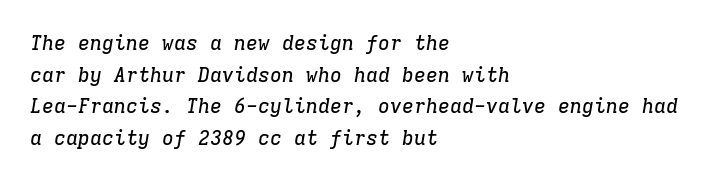
The image shows 20 px text type, italic (leaning right); set left-aligned, normal line spacing (1.58x), normal letter spacing, not underlined.
